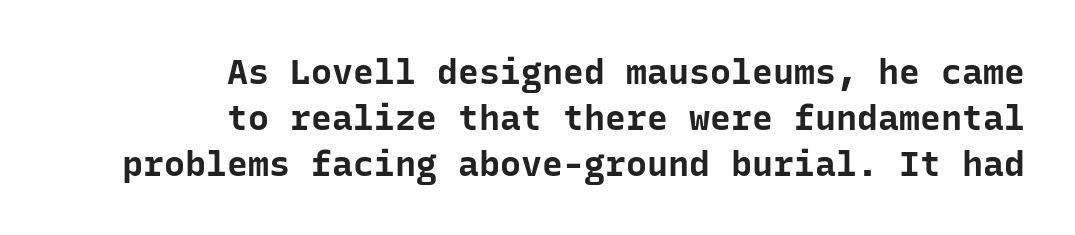
The image shows 35 px bold sans-serif type, upright, monospaced; set right-aligned, normal line spacing (1.31x), normal letter spacing, not underlined; low stroke contrast and a medium x-height.
